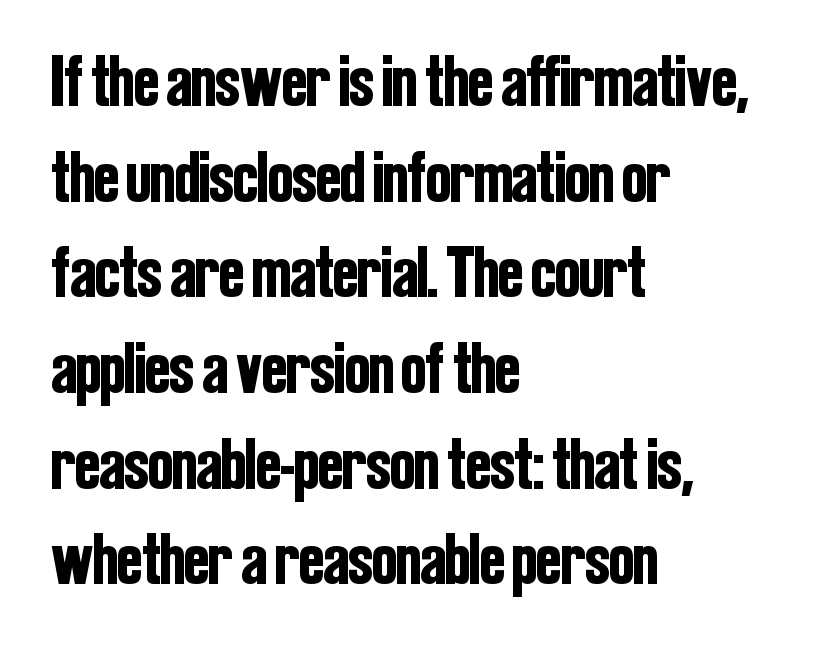
{"serif": "no", "italic": "no", "width": "condensed", "stroke_contrast": "low", "x_height": "medium", "monospaced": "no", "underline": "no", "align": "left", "line_spacing": "normal", "line_spacing_ratio": 1.31, "letter_spacing": "normal", "letter_spacing_em": 0.0, "glyph_px": 73}
